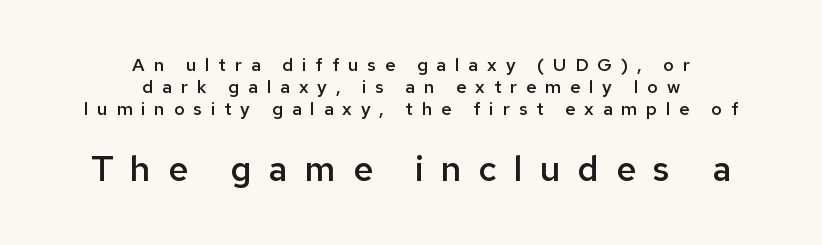
Q: Is the text bold? A: Semi-bold.
Q: Is the text italic (slanted)? A: No, it is upright.
Q: Is the typeface a serif or a sans-serif typeface? A: Sans-serif.
Q: Is the text underlined? A: No.
Q: How is the paragraph aligned? A: Centered.
Q: Is the spacing between letters normal or unusually wide? A: Unusually wide.
Q: Which block of text is set in a larger size, the first (top) or the second (bottom)? A: The second (bottom) one.
Q: Width (condensed, normal, or wide)? A: Normal.
Q: Stroke contrast? A: Low.
Q: x-height? A: Medium.
Q: Monospaced? A: No.
